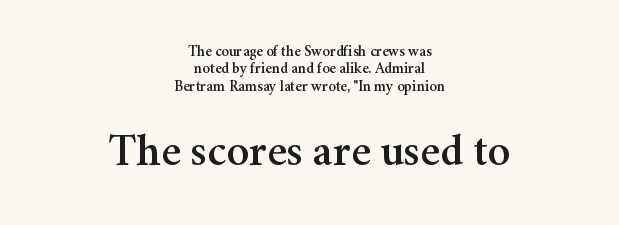
Q: Is the text italic (slanted)? A: No, it is upright.
Q: Is the typeface a serif or a sans-serif typeface? A: Serif.
Q: Is the text underlined? A: No.
Q: How is the paragraph aligned? A: Centered.
Q: Is the spacing between letters normal or unusually wide? A: Normal.
Q: Which block of text is set in a larger size, the first (top) or the second (bottom)? A: The second (bottom) one.
Q: Width (condensed, normal, or wide)? A: Normal.
Q: Stroke contrast? A: Medium.
Q: x-height? A: Medium.
Q: Monospaced? A: No.
